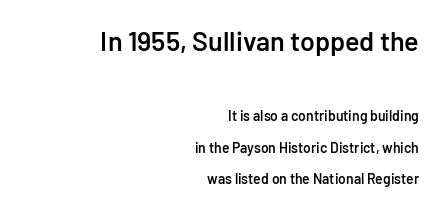
The image shows 27 px text type, upright; set right-aligned, loose line spacing (2.27x), normal letter spacing, not underlined; the first (top) block is 1.93x larger.
